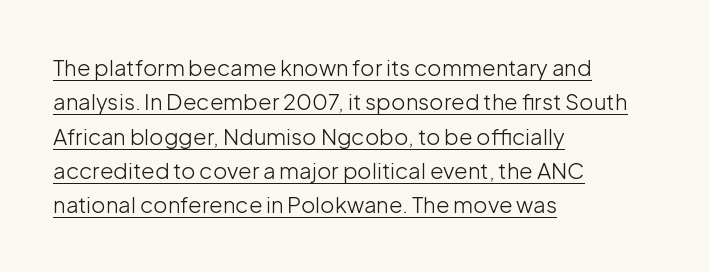
{"italic": "no", "bold": "no", "underline": "yes", "align": "left", "line_spacing": "normal", "line_spacing_ratio": 1.56, "letter_spacing": "normal", "letter_spacing_em": 0.0, "glyph_px": 22}
